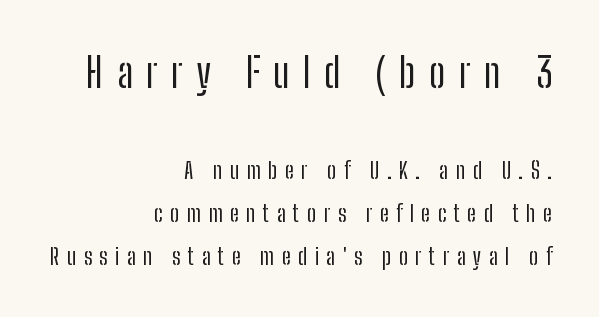
The more generous point size was reserved for the upper chunk. Caption: expanded tracking, letters set apart. In terms of posture, this sample is upright. The paragraph shown leans on its right margin. The passage shown is not underscored anywhere. Here the designer chose a conventional face with non-uniform glyph widths.
